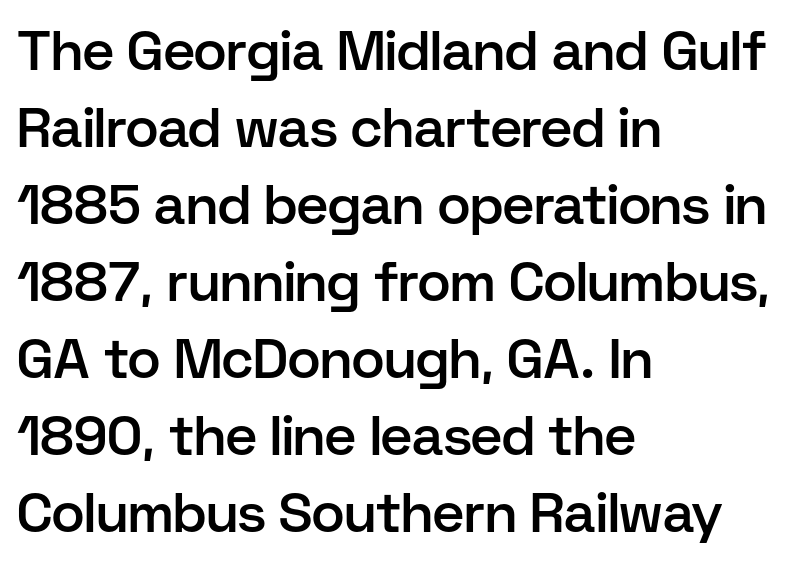
The image shows 55 px semibold sans-serif type, upright; set left-aligned, normal line spacing (1.4x), normal letter spacing, not underlined; low stroke contrast and a medium x-height.
